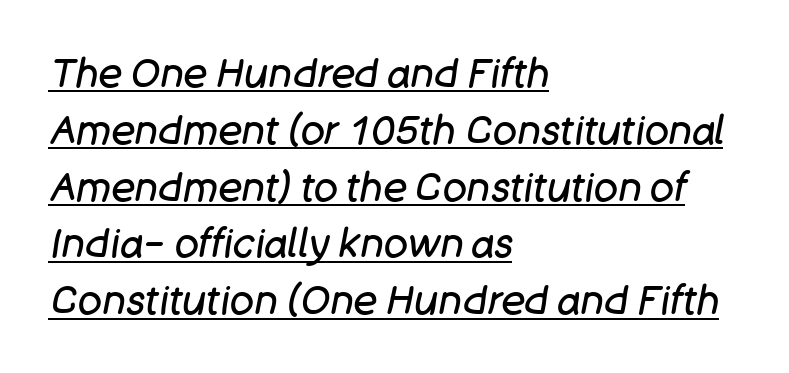
{"italic": "yes", "lean": "right", "slant_degrees": 11, "bold": "no", "weight": "regular", "width": "normal", "stroke_contrast": "low", "x_height": "large", "monospaced": "no", "underline": "yes", "align": "left", "line_spacing": "normal", "line_spacing_ratio": 1.42, "letter_spacing": "normal", "letter_spacing_em": 0.0, "glyph_px": 40}
